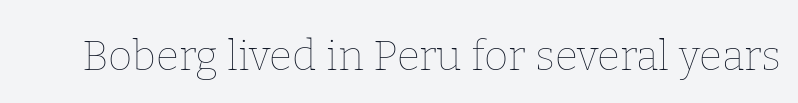
{"italic": "no", "bold": "no", "weight": "thin", "width": "normal", "stroke_contrast": "low", "x_height": "medium", "monospaced": "no", "underline": "no", "letter_spacing": "normal", "letter_spacing_em": 0.0, "glyph_px": 42}
